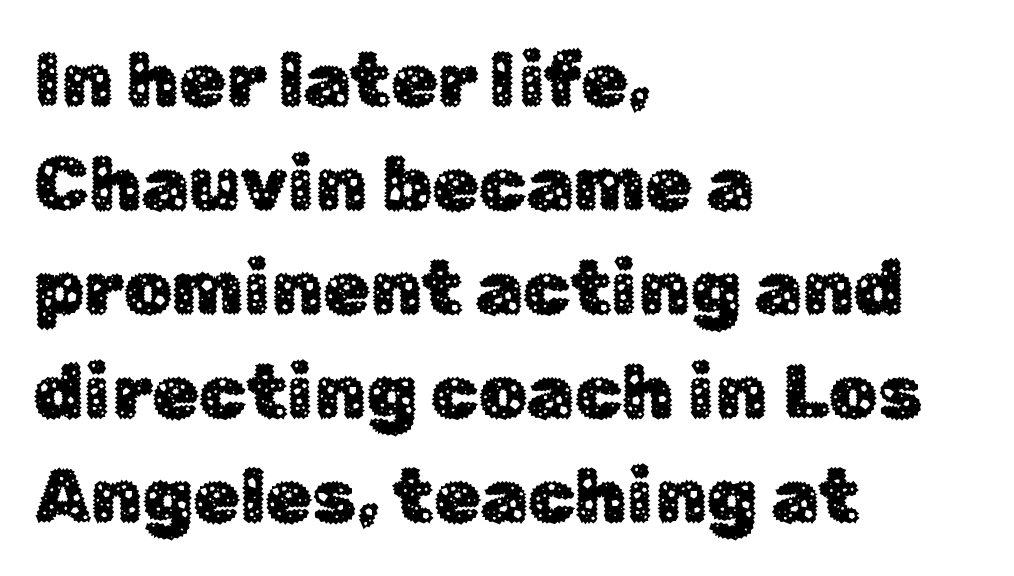
Descenders are the only things crossing below the line. This is roman type, the default non-slanted kind. The rendering keeps characters at their native spacing. Successive baselines arrive at the customary interval. Each letter's strokes conclude bluntly, with no projecting serifs. Each line starts at the same left margin while the right side varies.
